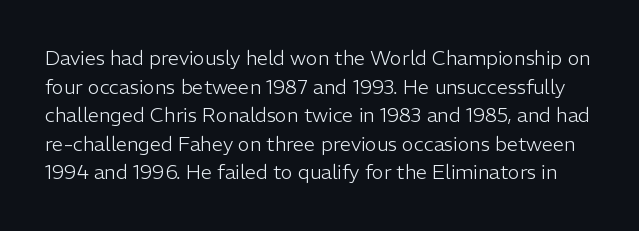
Q: Is the text bold? A: No.
Q: Is the text italic (slanted)? A: No, it is upright.
Q: Is the text underlined? A: No.
Q: Is the spacing between letters normal or unusually wide? A: Normal.
Q: Is the spacing between lines tight, normal or loose? A: Normal.
